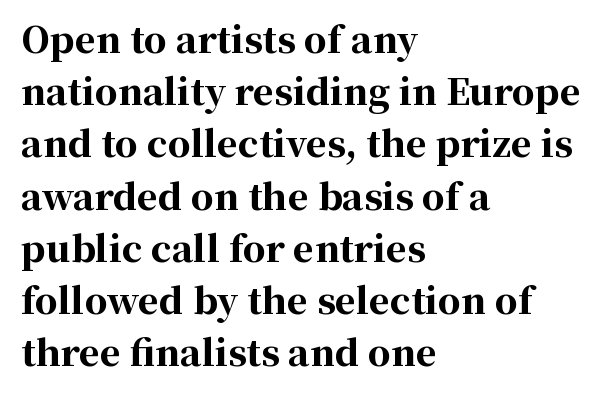
There is no visible air inserted between adjacent glyphs. Quick note: not italic, upright. The passage is arranged the way most books set body copy — flush left. The lines sit at an ordinary, default distance from one another.
